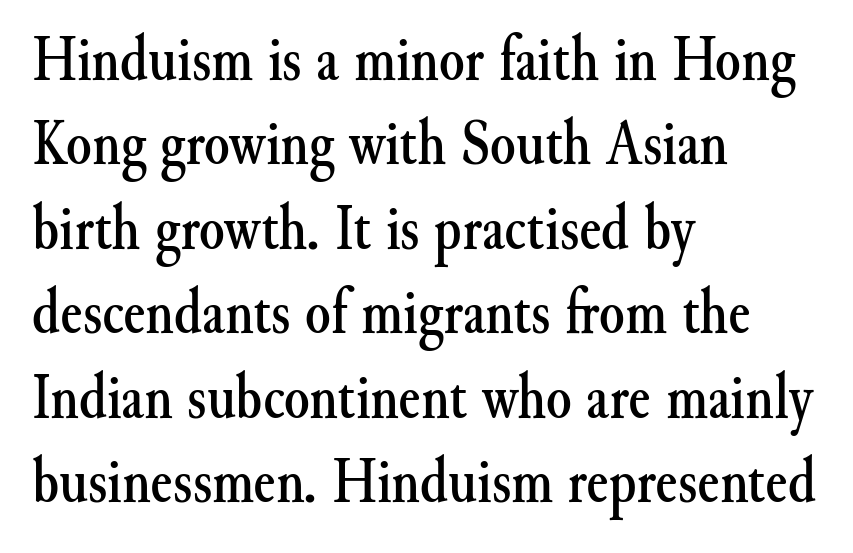
{"serif": "yes", "italic": "no", "width": "normal", "stroke_contrast": "medium", "x_height": "small", "monospaced": "no", "underline": "no", "align": "left", "line_spacing": "normal", "line_spacing_ratio": 1.3, "letter_spacing": "normal", "letter_spacing_em": 0.0, "glyph_px": 65}
